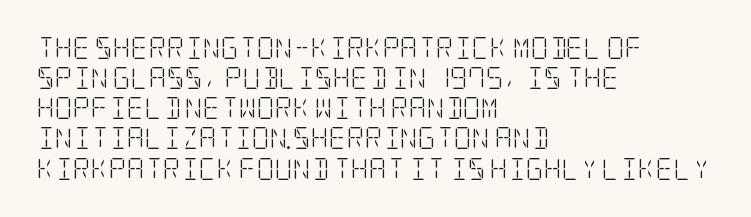
The letterforms sit shoulder to shoulder at normal distance. The space directly below the letters is spotless. Counters stay open thanks to moderate or lighter strokes. The vertical gap from one line to the next is medium. Ascenders rise straight up at ninety degrees. The ragged edge is on the right, which tells us the setting is flush left.
